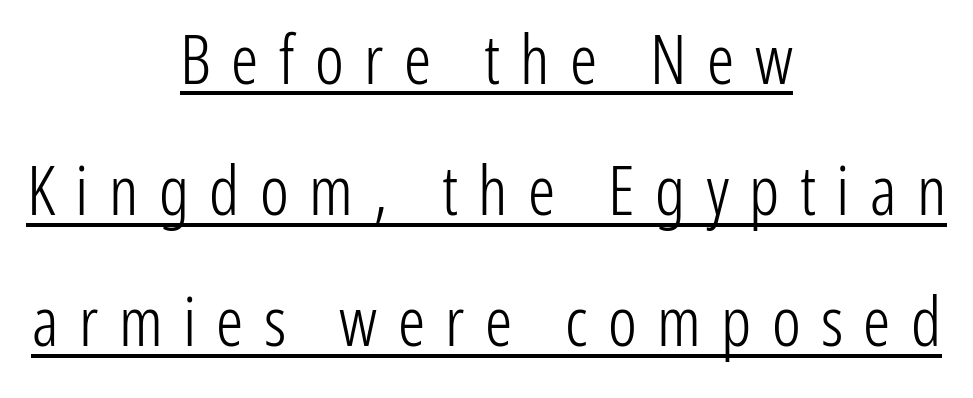
{"serif": "no", "italic": "no", "bold": "no", "weight": "light", "width": "condensed", "stroke_contrast": "low", "x_height": "medium", "monospaced": "no", "underline": "yes", "align": "center", "line_spacing": "loose", "line_spacing_ratio": 1.93, "letter_spacing": "wide", "letter_spacing_em": 0.3, "glyph_px": 68}
